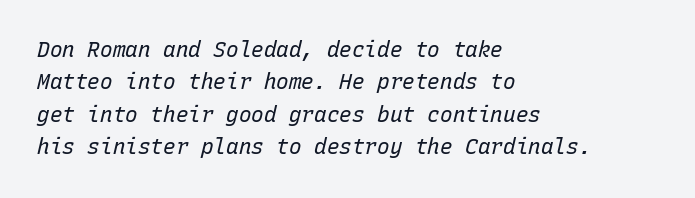
The image shows 21 px text type, italic (leaning right); set left-aligned, normal line spacing (1.54x), normal letter spacing, not underlined.
